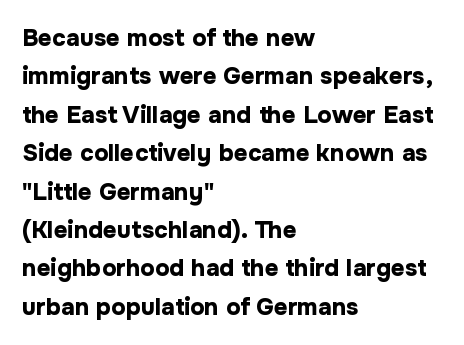
{"italic": "no", "bold": "yes", "underline": "no", "align": "left", "line_spacing": "normal", "line_spacing_ratio": 1.6, "letter_spacing": "normal", "letter_spacing_em": 0.0, "glyph_px": 24}
